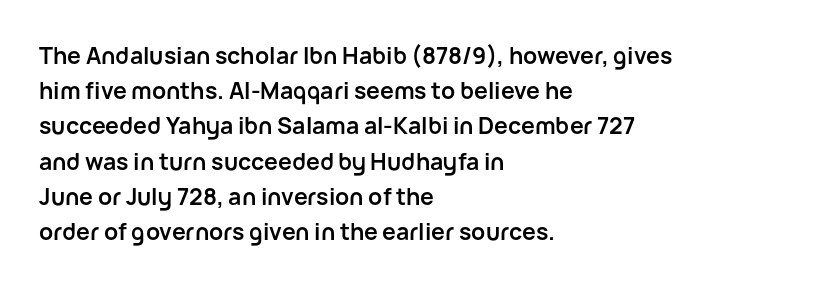
Each new line begins a customary step beneath the previous one. This rendering leaves character spacing at its baseline value. The lettering stays uniformly vertical, giving the passage a roman look. This rendering features lettering with no underline. A student would call this left alignment; a typographer would say flush left, rag right. Is the type bold? Yes — the strokes are clearly thick and heavy.
